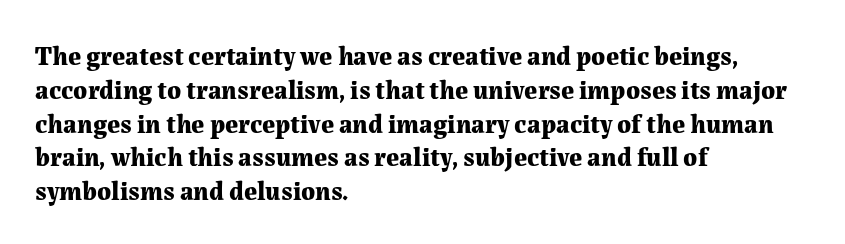
The image shows 26 px bold type, upright; set left-aligned, normal line spacing (1.3x), normal letter spacing, not underlined.
